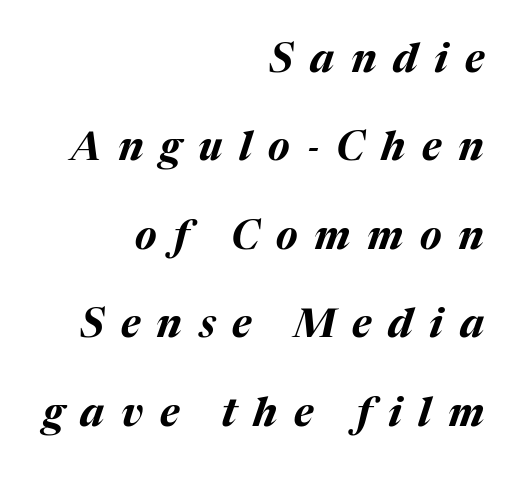
The image shows 40 px bold type, italic (leaning right); set right-aligned, loose line spacing (2.21x), unusually wide letter spacing (+0.42 em), not underlined; medium stroke contrast and a medium x-height.
